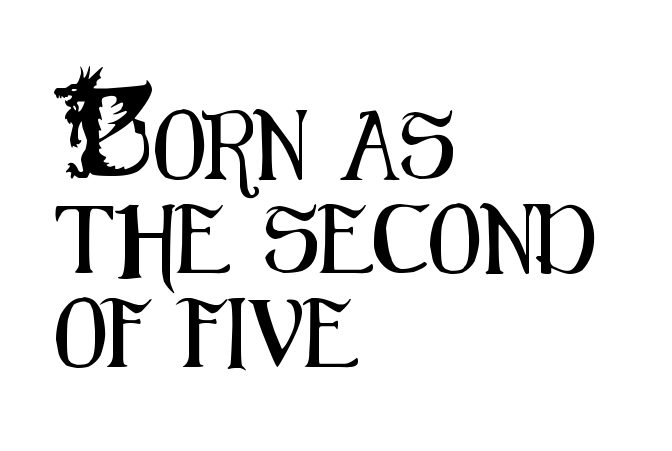
The image shows 69 px condensed sans-serif type, upright; set left-aligned, normal line spacing (1.36x), normal letter spacing, not underlined; medium stroke contrast and a small x-height.
